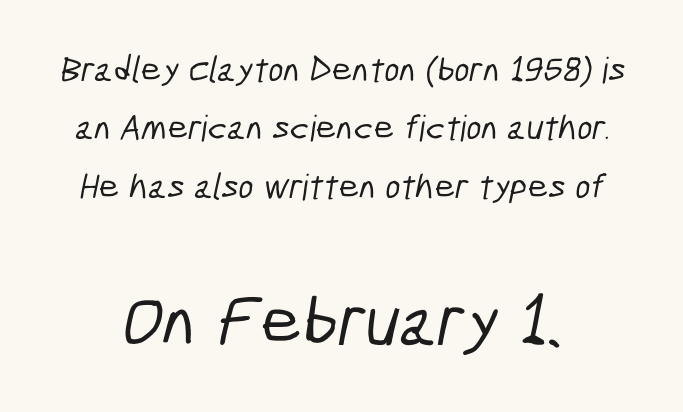
{"serif": "no", "width": "condensed", "stroke_contrast": "low", "x_height": "medium", "monospaced": "no", "underline": "no", "line_spacing": "normal", "line_spacing_ratio": 1.62, "letter_spacing": "normal", "letter_spacing_em": 0.0, "larger_block": "second", "size_ratio": 2.03, "glyph_px": 73}
